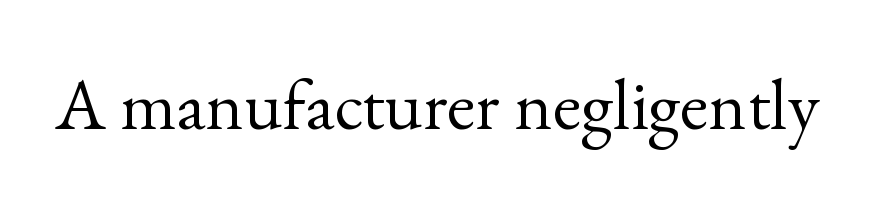
Ascenders rise straight up at ninety degrees. Note the varied advance widths — an 'i' is clearly narrower than an 'm'. The type family on display is of the serif kind. Look at the tracking — it's just the regular setting, nothing added. Each row of text sits above clean, open space. Caption: face not bold, strokes unweighted.
